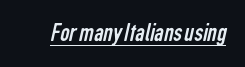
The image shows 26 px text type; set normal letter spacing, underlined.
